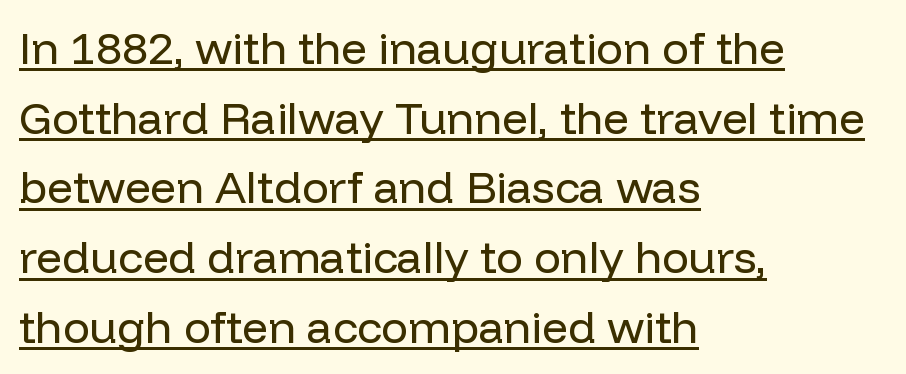
Q: Is the text bold? A: No.
Q: Is the text italic (slanted)? A: No, it is upright.
Q: Is the typeface a serif or a sans-serif typeface? A: Sans-serif.
Q: Is the text underlined? A: Yes.
Q: How is the paragraph aligned? A: Left-aligned.
Q: Is the spacing between letters normal or unusually wide? A: Normal.
Q: Is the spacing between lines tight, normal or loose? A: Normal.
Q: Width (condensed, normal, or wide)? A: Normal.
Q: Stroke contrast? A: Low.
Q: x-height? A: Medium.
Q: Monospaced? A: No.
